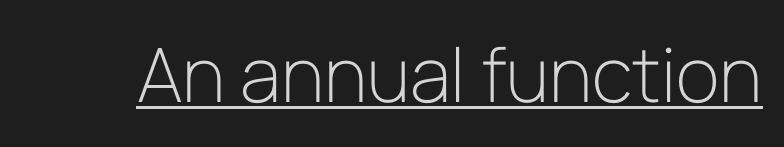
{"serif": "no", "italic": "no", "bold": "no", "weight": "light", "width": "normal", "stroke_contrast": "low", "x_height": "medium", "monospaced": "no", "underline": "yes", "letter_spacing": "normal", "letter_spacing_em": 0.0, "glyph_px": 75}
